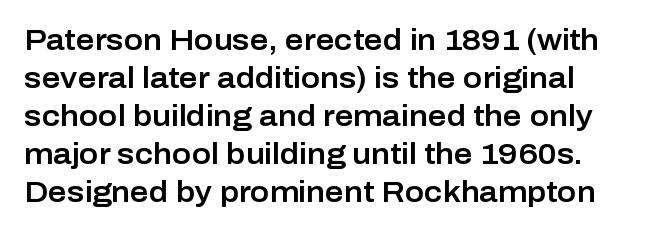
Q: Is the text italic (slanted)? A: No, it is upright.
Q: Is the typeface a serif or a sans-serif typeface? A: Sans-serif.
Q: Is the text underlined? A: No.
Q: How is the paragraph aligned? A: Left-aligned.
Q: Is the spacing between letters normal or unusually wide? A: Normal.
Q: Is the spacing between lines tight, normal or loose? A: Normal.
Q: Width (condensed, normal, or wide)? A: Normal.
Q: Stroke contrast? A: Low.
Q: x-height? A: Medium.
Q: Monospaced? A: No.
